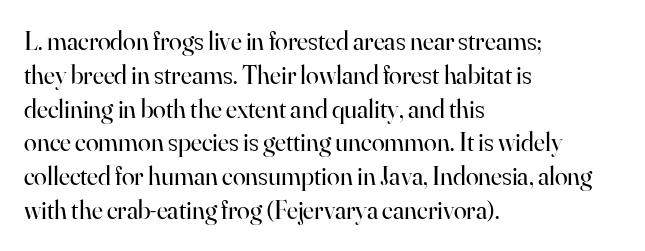
Descenders are the only things crossing below the line. Vertical strokes here are truly vertical. Compared with typical paragraphs, the rows here are spaced about the same. The setting favours the left margin, as ordinary paragraphs usually do.
